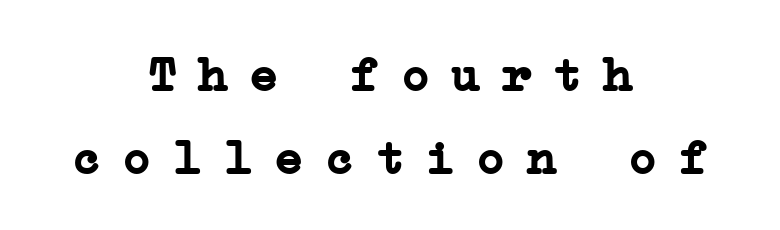
The image shows 49 px semibold serif type, upright; set centered, normal line spacing (1.7x), unusually wide letter spacing (+0.43 em), not underlined; low stroke contrast and a medium x-height.
